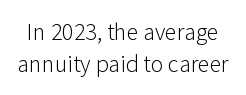
The passage shown stacks its lines at a standard gap. Type without underlining. Students, note that the glyphs here touch the page at normal intervals. Ascenders rise straight up at ninety degrees. The strokes carry an ordinary text weight at most.
